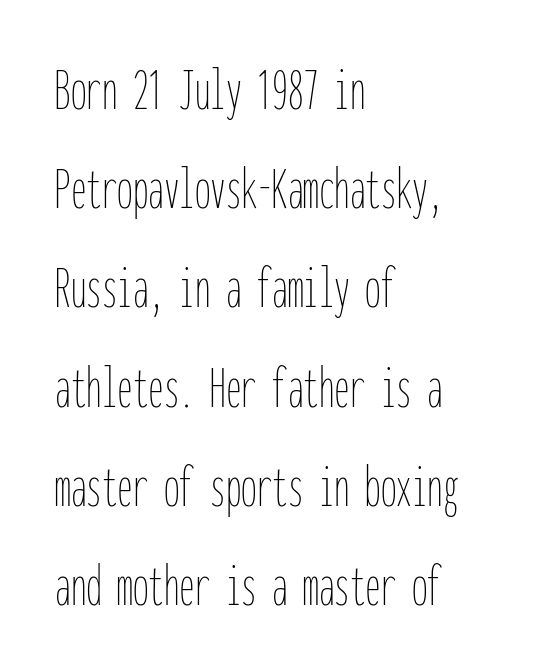
Q: Is the text bold? A: No.
Q: Is the text italic (slanted)? A: No, it is upright.
Q: Is the text underlined? A: No.
Q: How is the paragraph aligned? A: Left-aligned.
Q: Is the spacing between letters normal or unusually wide? A: Normal.
Q: Is the spacing between lines tight, normal or loose? A: Normal.
Q: Width (condensed, normal, or wide)? A: Condensed.
Q: Stroke contrast? A: Low.
Q: x-height? A: Medium.
Q: Monospaced? A: Yes.
